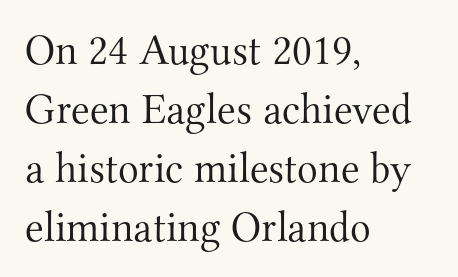
Q: Is the text bold? A: No.
Q: Is the text italic (slanted)? A: No, it is upright.
Q: Is the typeface a serif or a sans-serif typeface? A: Serif.
Q: Is the text underlined? A: No.
Q: How is the paragraph aligned? A: Left-aligned.
Q: Is the spacing between letters normal or unusually wide? A: Normal.
Q: Is the spacing between lines tight, normal or loose? A: Normal.
Q: Width (condensed, normal, or wide)? A: Normal.
Q: Stroke contrast? A: Medium.
Q: x-height? A: Small.
Q: Monospaced? A: No.
